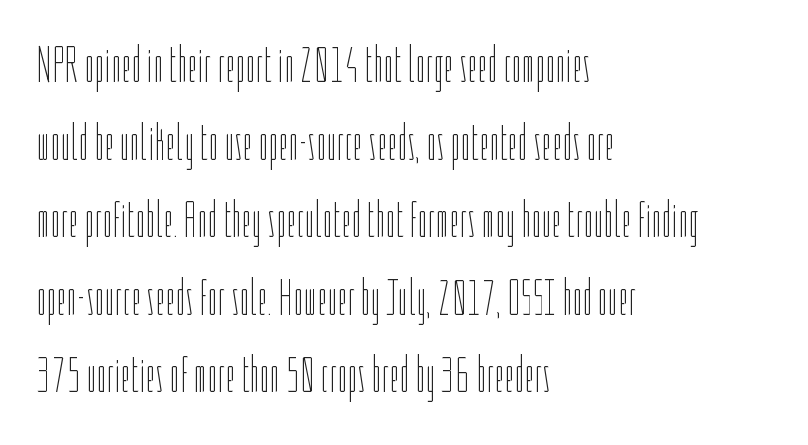
Q: Is the text bold? A: No.
Q: Is the text italic (slanted)? A: No, it is upright.
Q: Is the text underlined? A: No.
Q: How is the paragraph aligned? A: Left-aligned.
Q: Is the spacing between letters normal or unusually wide? A: Normal.
Q: Is the spacing between lines tight, normal or loose? A: Normal.
Q: Width (condensed, normal, or wide)? A: Condensed.
Q: Stroke contrast? A: Low.
Q: x-height? A: Medium.
Q: Monospaced? A: No.
